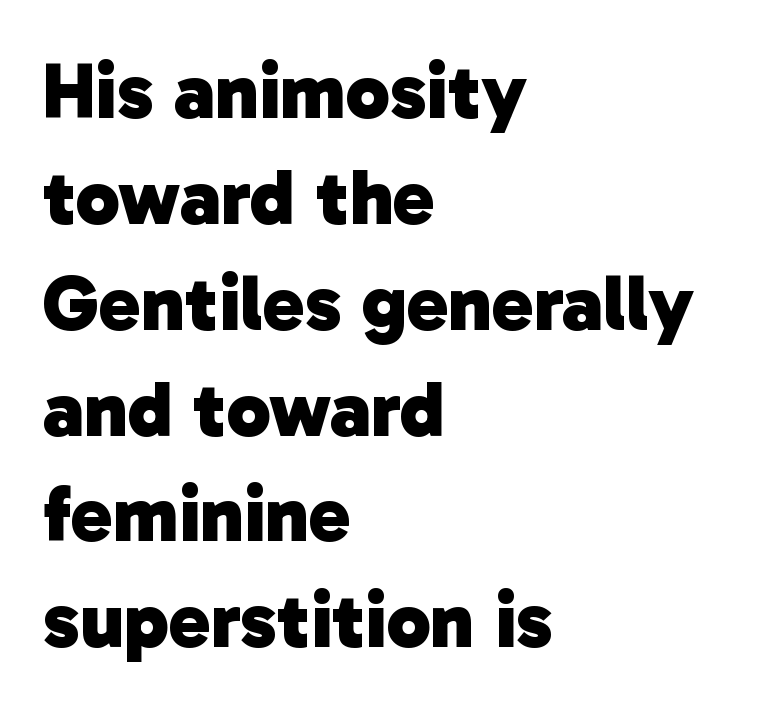
The image shows 79 px heavy sans-serif type; set left-aligned, normal line spacing (1.34x), normal letter spacing, not underlined; low stroke contrast and a medium x-height.
